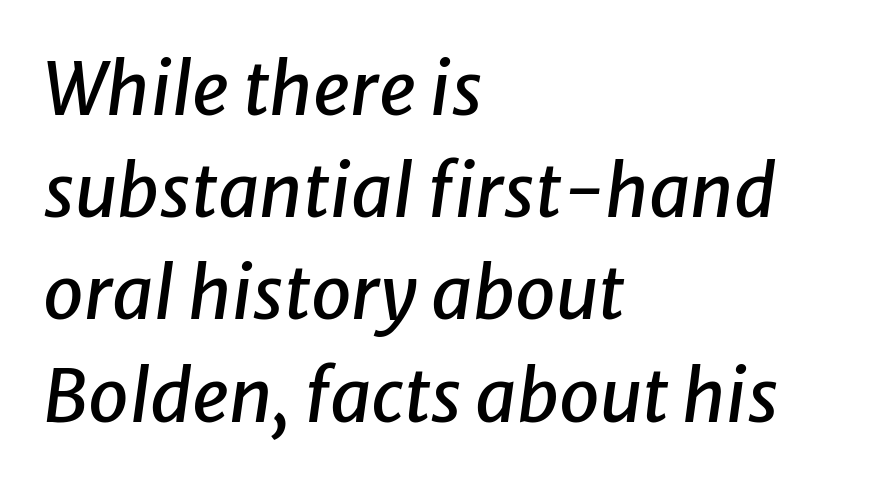
Default kerning and tracking; the words read as compact shapes. Varying glyph widths throughout — classic text-font behaviour. Honestly, the row spacing looks completely unremarkable. All the whitespace from short lines collects on the right.
